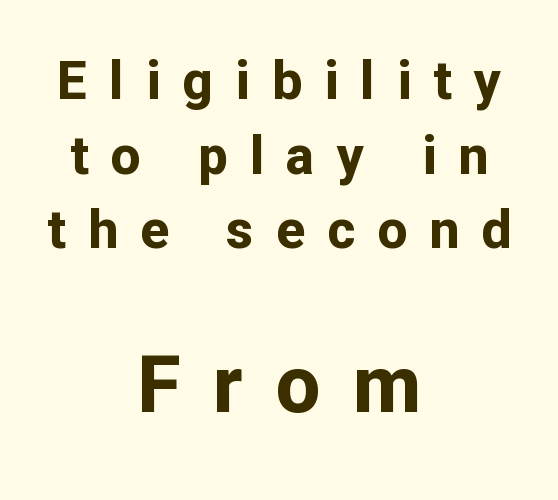
{"serif": "no", "italic": "no", "bold": "yes", "weight": "bold", "width": "normal", "stroke_contrast": "low", "x_height": "medium", "monospaced": "no", "underline": "no", "align": "center", "line_spacing": "normal", "line_spacing_ratio": 1.41, "letter_spacing": "wide", "letter_spacing_em": 0.42, "larger_block": "second", "size_ratio": 1.49, "glyph_px": 79}
